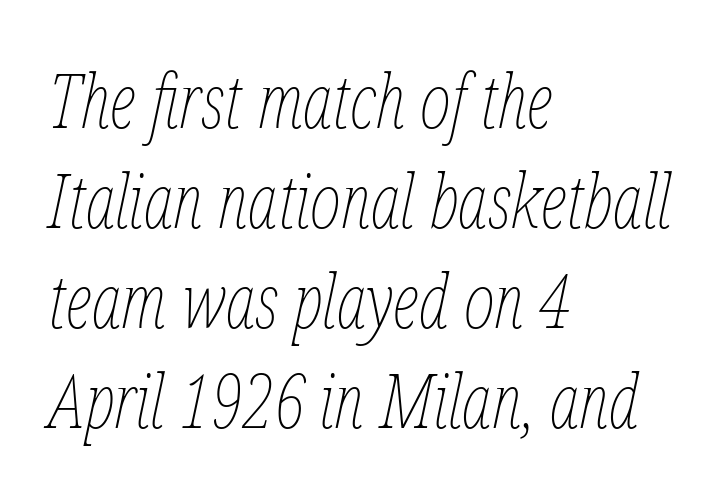
The image shows 74 px thin, condensed type, italic (leaning right); set left-aligned, normal line spacing (1.35x), normal letter spacing, not underlined; low stroke contrast and a medium x-height.
